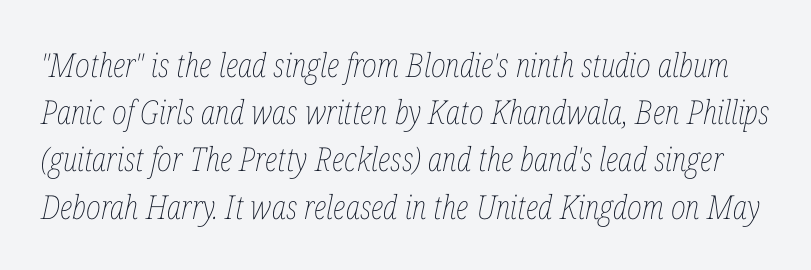
Descenders hang freely into open space. Style check: oblique. In terms of letterspacing, this is plain default setting. The font sits on the lighter half of the weight spectrum, regular included.
